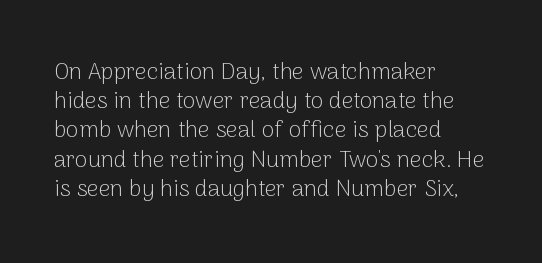
{"italic": "no", "bold": "no", "underline": "no", "align": "left", "line_spacing": "normal", "line_spacing_ratio": 1.27, "letter_spacing": "normal", "letter_spacing_em": 0.0, "glyph_px": 23}
